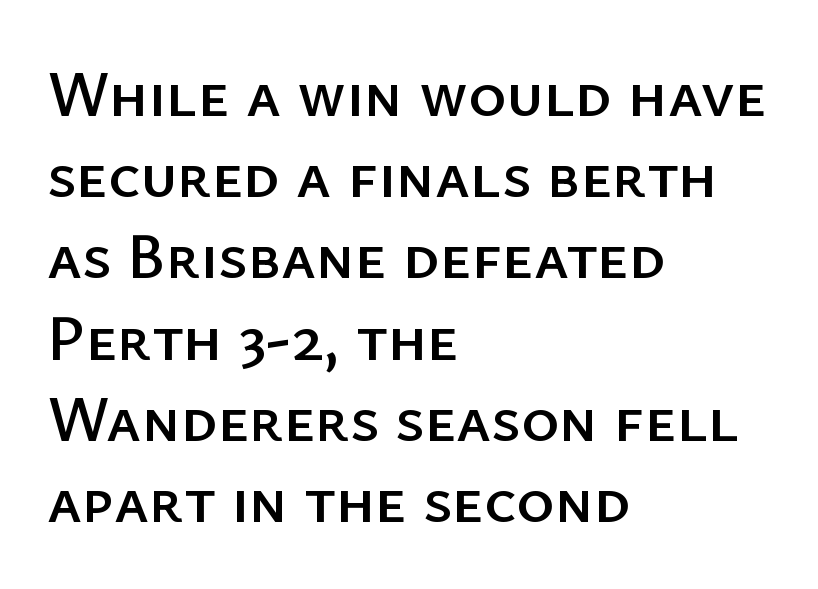
A typesetter would call this leading conventional body-copy spacing. Do the characters align in a grid? No, the font is proportional. Horizontally, the lines are justified to the leading edge only. Tracking value appears to be zero — textbook default spacing.
